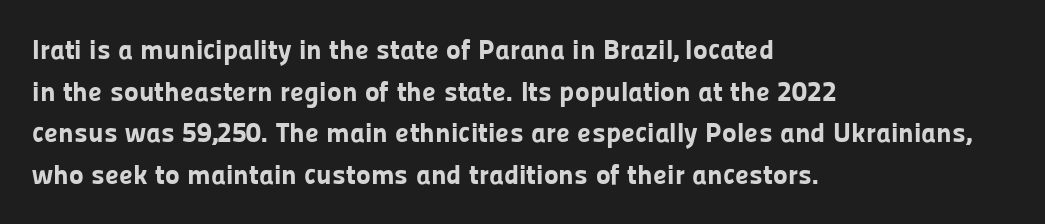
{"serif": "no", "italic": "no", "bold": "yes", "weight": "bold", "width": "normal", "stroke_contrast": "low", "x_height": "medium", "monospaced": "no", "underline": "no", "align": "left", "line_spacing": "normal", "line_spacing_ratio": 1.49, "letter_spacing": "normal", "letter_spacing_em": 0.0, "glyph_px": 28}
